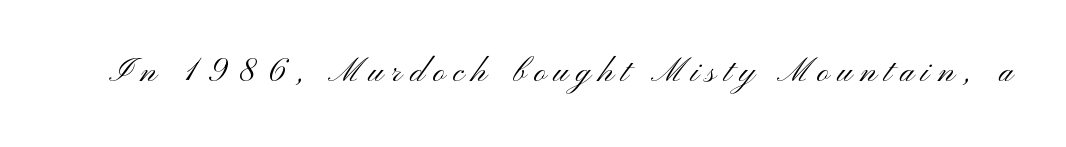
Q: Is the text bold? A: No.
Q: Is the text italic (slanted)? A: Yes.
Q: Is the typeface a serif or a sans-serif typeface? A: Sans-serif.
Q: Is the text underlined? A: No.
Q: Width (condensed, normal, or wide)? A: Wide.
Q: Stroke contrast? A: Medium.
Q: x-height? A: Small.
Q: Monospaced? A: No.
